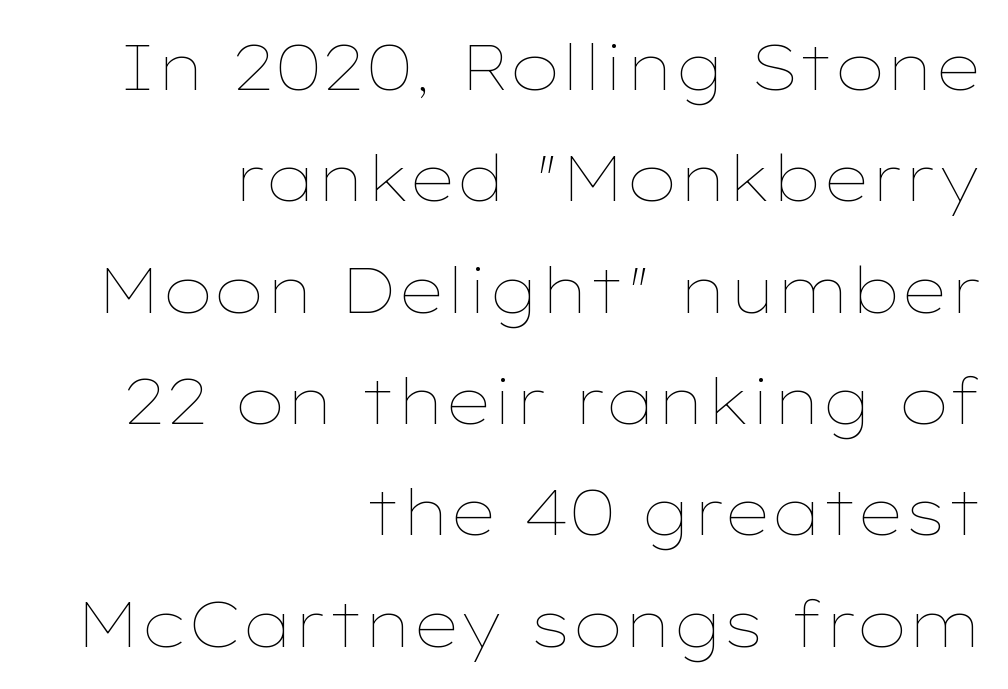
Varying glyph widths throughout — classic text-font behaviour. Descenders are the only things crossing below the line. Layout note: lines flush right. Tracking value appears to be zero — textbook default spacing. In terms of posture, this sample is upright.
